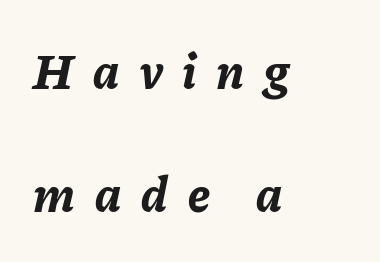
The image shows 50 px bold type, italic (leaning right); set left-aligned, loose line spacing (2.47x), unusually wide letter spacing (+0.4 em), not underlined; low stroke contrast and a medium x-height.
